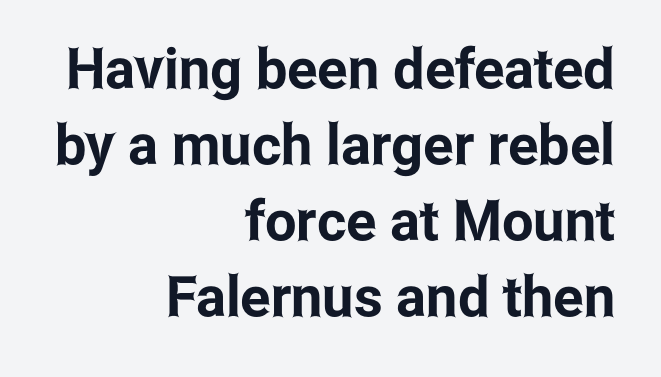
Q: Is the text italic (slanted)? A: No, it is upright.
Q: Is the typeface a serif or a sans-serif typeface? A: Sans-serif.
Q: Is the text underlined? A: No.
Q: How is the paragraph aligned? A: Right-aligned.
Q: Is the spacing between letters normal or unusually wide? A: Normal.
Q: Is the spacing between lines tight, normal or loose? A: Normal.
Q: Width (condensed, normal, or wide)? A: Condensed.
Q: Stroke contrast? A: Low.
Q: x-height? A: Medium.
Q: Monospaced? A: No.
